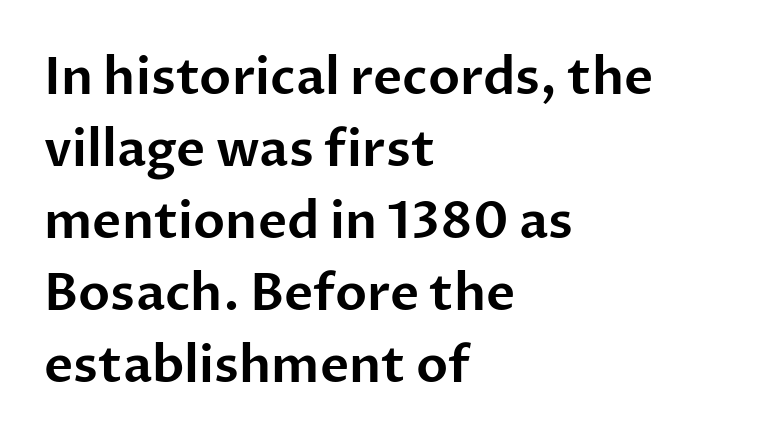
The image shows 50 px sans-serif type, upright; set left-aligned, normal line spacing (1.44x), normal letter spacing, not underlined; low stroke contrast and a medium x-height.
